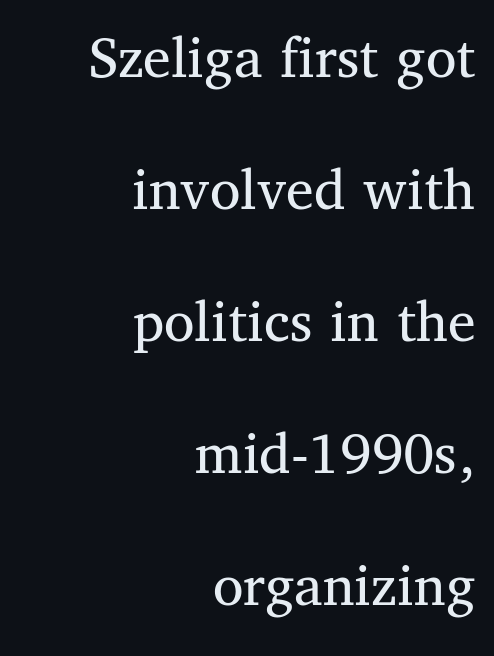
The rendering shows small feet on the letterforms — a serif design. Compared with typical body copy, the letter spacing here is the same. Compared with a flush-left layout, this one pins lines to the opposite, right side. Varying glyph widths throughout — classic text-font behaviour.
